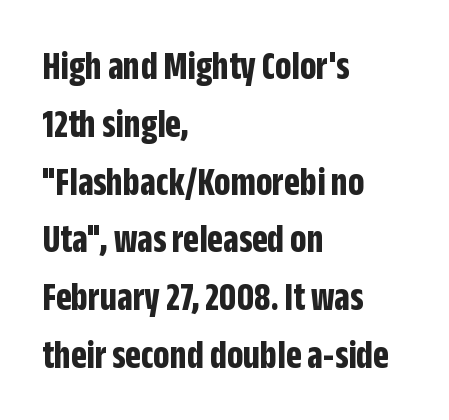
Q: Is the text bold? A: Yes.
Q: Is the text italic (slanted)? A: No, it is upright.
Q: Is the typeface a serif or a sans-serif typeface? A: Sans-serif.
Q: Is the text underlined? A: No.
Q: How is the paragraph aligned? A: Left-aligned.
Q: Is the spacing between letters normal or unusually wide? A: Normal.
Q: Is the spacing between lines tight, normal or loose? A: Normal.
Q: Width (condensed, normal, or wide)? A: Condensed.
Q: Stroke contrast? A: Low.
Q: x-height? A: Large.
Q: Monospaced? A: No.
